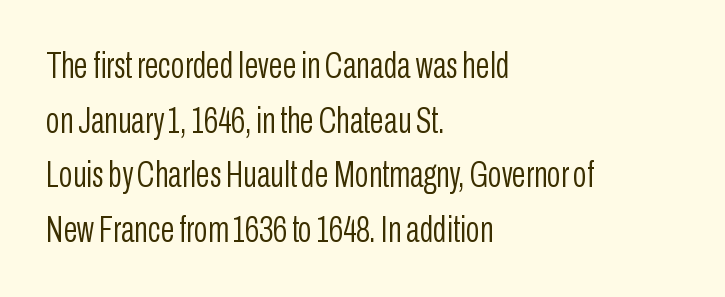
{"serif": "no", "italic": "no", "bold": "no", "weight": "light", "width": "condensed", "stroke_contrast": "low", "x_height": "medium", "monospaced": "no", "underline": "no", "align": "left", "line_spacing": "normal", "line_spacing_ratio": 1.52, "letter_spacing": "normal", "letter_spacing_em": 0.0, "glyph_px": 36}
